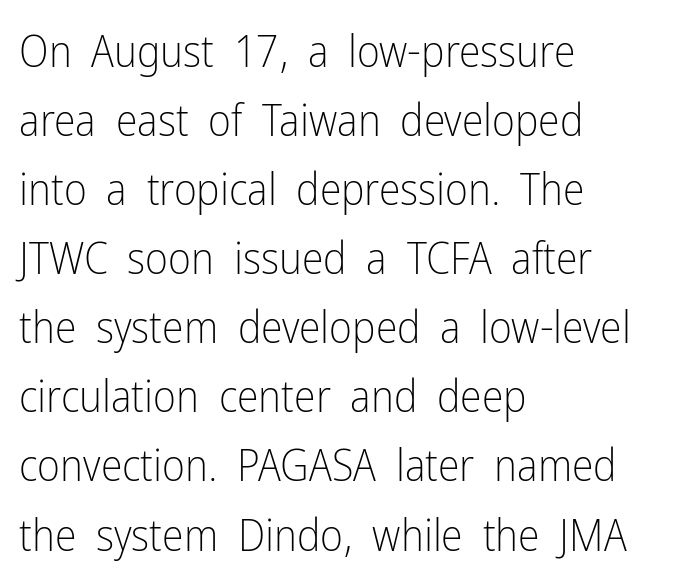
The image shows 44 px light, condensed sans-serif type, upright; set left-aligned, normal line spacing (1.57x), normal letter spacing, not underlined; low stroke contrast and a medium x-height.
